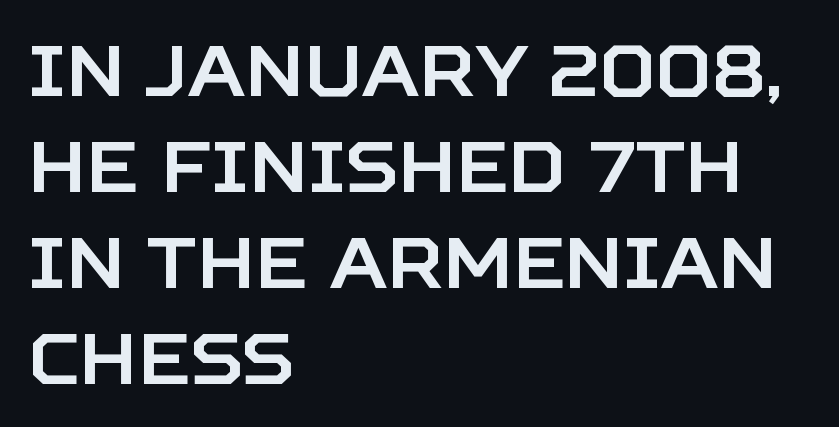
Characters remain perfectly vertical along every line. Visually the block forms a straight wall on the left and a jagged coastline on the right. The space directly below the letters is spotless. Serifs: no, the terminals of the letterforms are clean.
